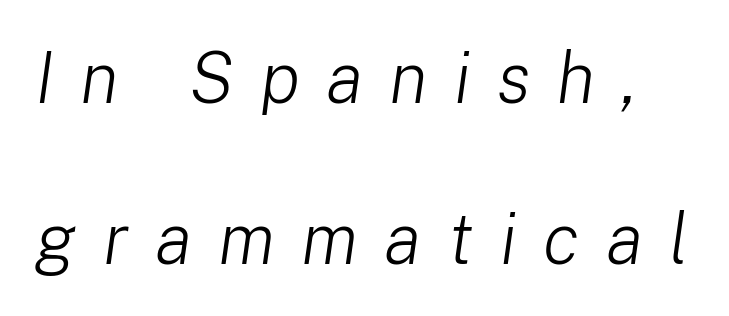
Q: Is the text bold? A: No.
Q: Is the text italic (slanted)? A: Yes, it leans right by about 8 degrees.
Q: Is the text underlined? A: No.
Q: Is the spacing between letters normal or unusually wide? A: Unusually wide.
Q: Is the spacing between lines tight, normal or loose? A: Loose.
Q: Width (condensed, normal, or wide)? A: Normal.
Q: Stroke contrast? A: Low.
Q: x-height? A: Medium.
Q: Monospaced? A: No.
